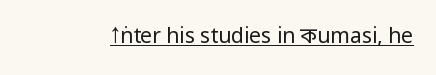
{"italic": "no", "bold": "no", "underline": "yes", "letter_spacing": "normal", "letter_spacing_em": 0.0, "glyph_px": 21}
